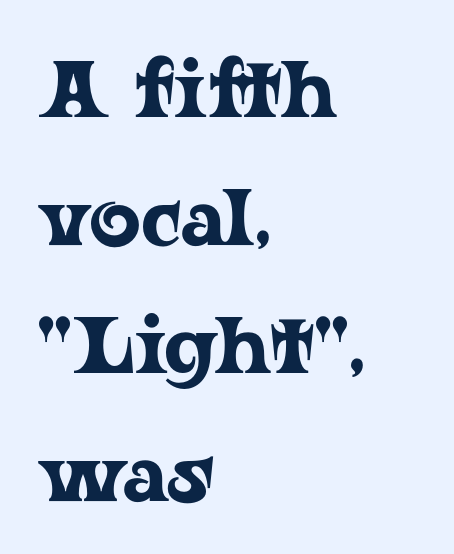
{"serif": "yes", "italic": "no", "width": "wide", "stroke_contrast": "low", "x_height": "medium", "monospaced": "no", "underline": "no", "align": "left", "line_spacing": "normal", "line_spacing_ratio": 1.6, "letter_spacing": "normal", "letter_spacing_em": 0.0, "glyph_px": 80}
